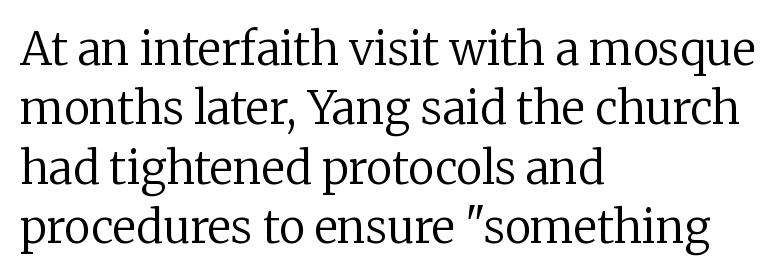
The face used here is proportionally spaced, like ordinary book or web type. A clean baseline with only descenders dipping below it. The weight tops out at a normal text grade. In CSS terms this would be text-align: left. The passage shown has conventional tracking throughout. The rows are spaced the way most documents space them.
